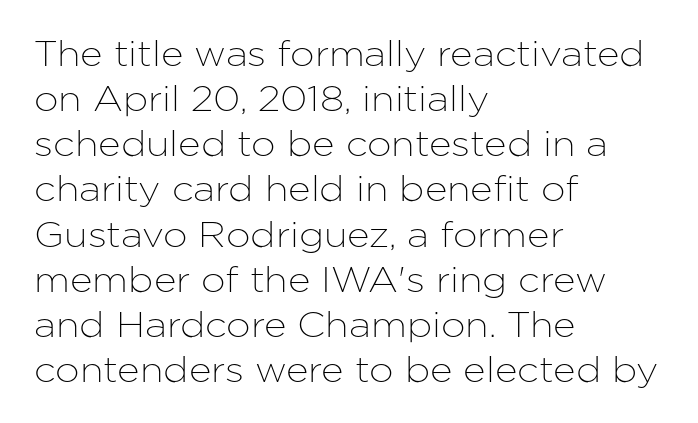
The image shows 35 px sans-serif type, upright; set left-aligned, normal line spacing (1.29x), normal letter spacing, not underlined; low stroke contrast and a medium x-height.
